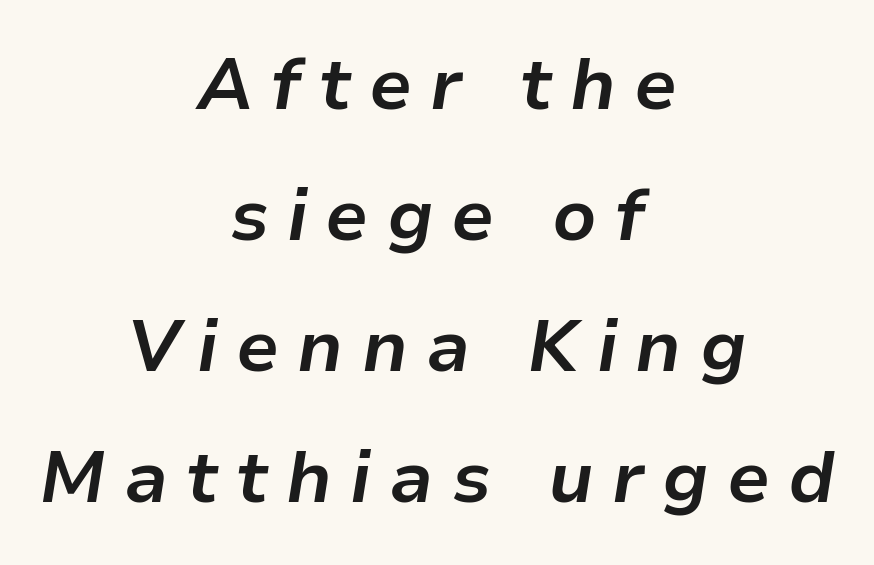
Q: Is the text bold? A: Yes.
Q: Is the text italic (slanted)? A: Yes, it leans right by about 9 degrees.
Q: Is the text underlined? A: No.
Q: How is the paragraph aligned? A: Centered.
Q: Is the spacing between letters normal or unusually wide? A: Unusually wide.
Q: Width (condensed, normal, or wide)? A: Normal.
Q: Stroke contrast? A: Low.
Q: x-height? A: Medium.
Q: Monospaced? A: No.
